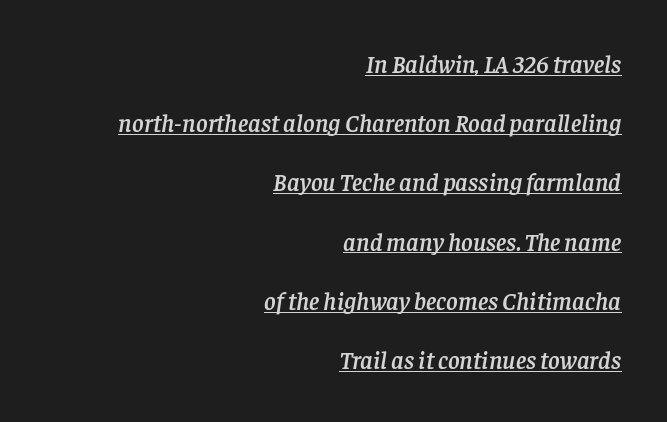
Inter-character spacing is left at the font's built-in metrics. The passage shown stacks its lines with a broad gap. Every word sits above its own underline. The ragged edge is on the left, which tells us the setting is flush right. Is the type slanted? Yes — the strokes lean at a clear angle.
